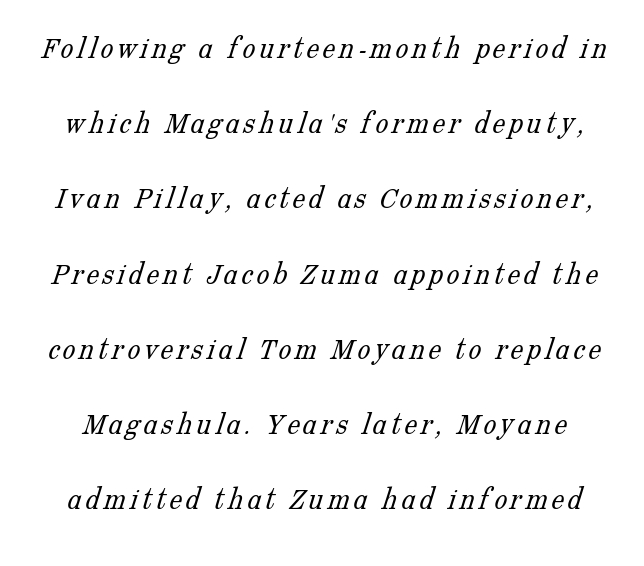
{"serif": "yes", "bold": "no", "weight": "light", "width": "normal", "stroke_contrast": "low", "x_height": "medium", "monospaced": "no", "underline": "no", "line_spacing": "loose", "line_spacing_ratio": 2.35, "glyph_px": 32}
